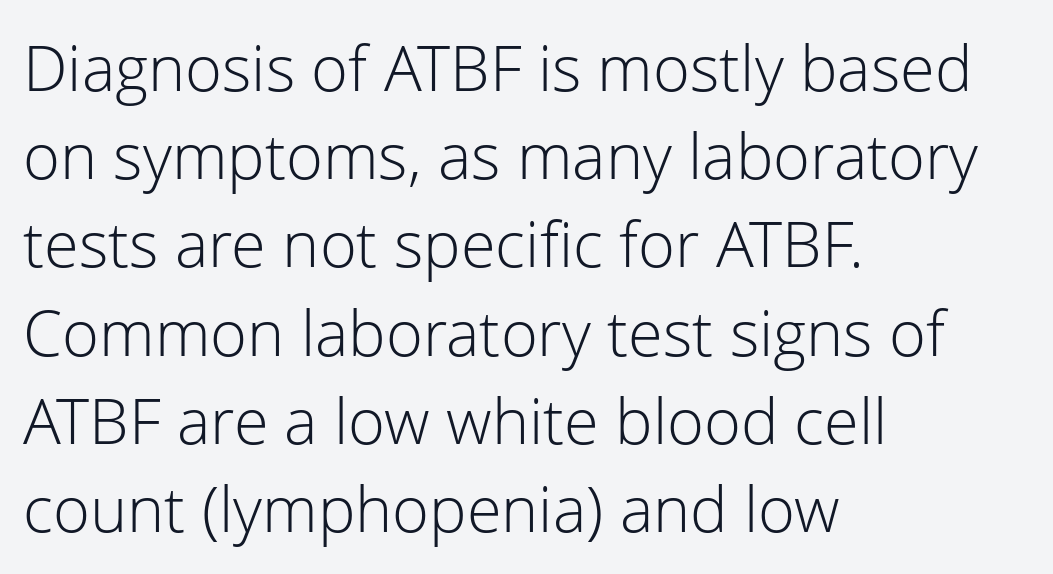
Q: Is the text bold? A: No.
Q: Is the text italic (slanted)? A: No, it is upright.
Q: Is the typeface a serif or a sans-serif typeface? A: Sans-serif.
Q: Is the text underlined? A: No.
Q: How is the paragraph aligned? A: Left-aligned.
Q: Is the spacing between letters normal or unusually wide? A: Normal.
Q: Is the spacing between lines tight, normal or loose? A: Normal.
Q: Width (condensed, normal, or wide)? A: Normal.
Q: Stroke contrast? A: Low.
Q: x-height? A: Medium.
Q: Monospaced? A: No.
